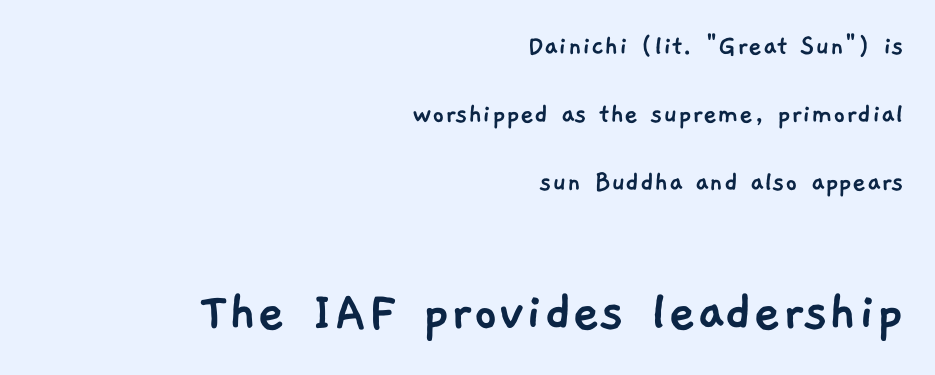
The image shows 60 px sans-serif type; set right-aligned, loose line spacing (2.26x), normal letter spacing, not underlined; the second (bottom) block is 2.0x larger; low stroke contrast and a medium x-height.
